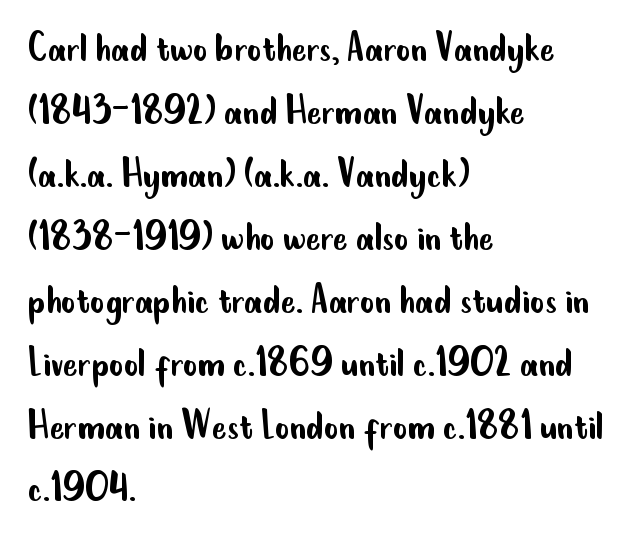
{"serif": "no", "italic": "no", "bold": "no", "weight": "regular", "width": "condensed", "stroke_contrast": "low", "x_height": "small", "monospaced": "no", "underline": "no", "align": "left", "line_spacing": "normal", "line_spacing_ratio": 1.43, "letter_spacing": "normal", "letter_spacing_em": 0.0, "glyph_px": 44}
